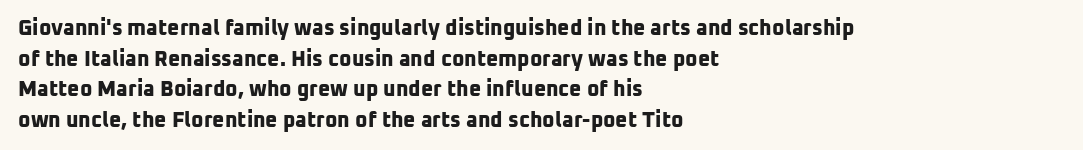
Students, this is bold: see how much ink each stroke carries. The rendering uses a moderate line-height, typical for paragraphs. The baseline area is clear. Short and long lines alike share a common starting point at left.
